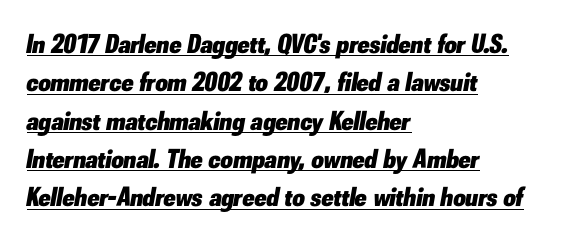
In terms of weight, the rendering is a true, heavy bold. The rendering keeps characters at their native spacing. Evenly set lines give the paragraph a standard silhouette. Check the space under the baseline: a stroke is drawn there.
